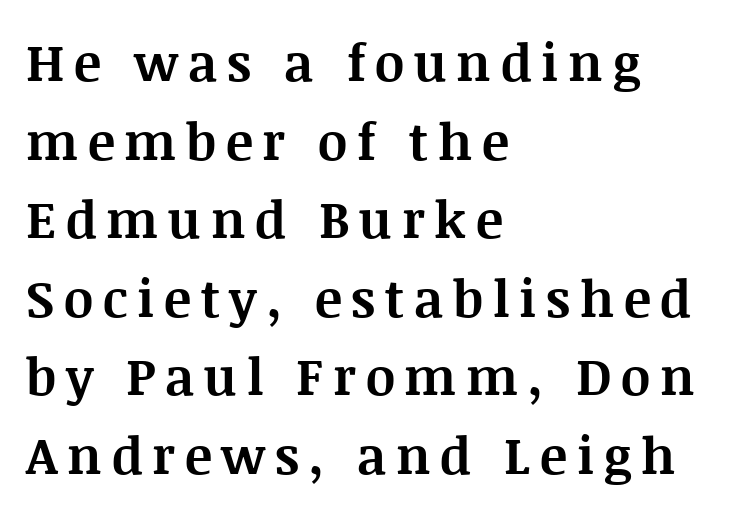
Proportional: the letters do not fall into vertical columns. In CSS terms this would be text-align: left. The typography opts for an upright posture over an oblique one. Regular leading. A typesetter would label this face a serif.
